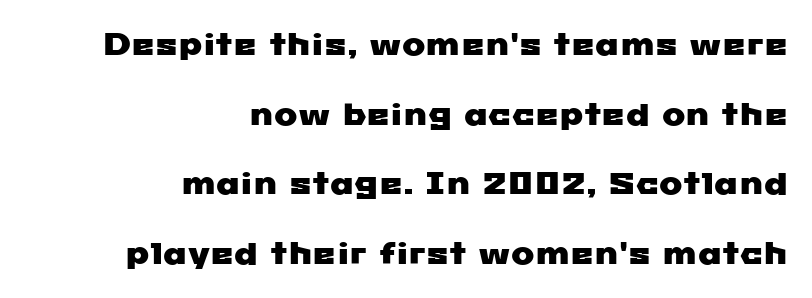
The image shows 31 px wide sans-serif type; set right-aligned, loose line spacing (2.25x), normal letter spacing, not underlined; low stroke contrast and a medium x-height.
